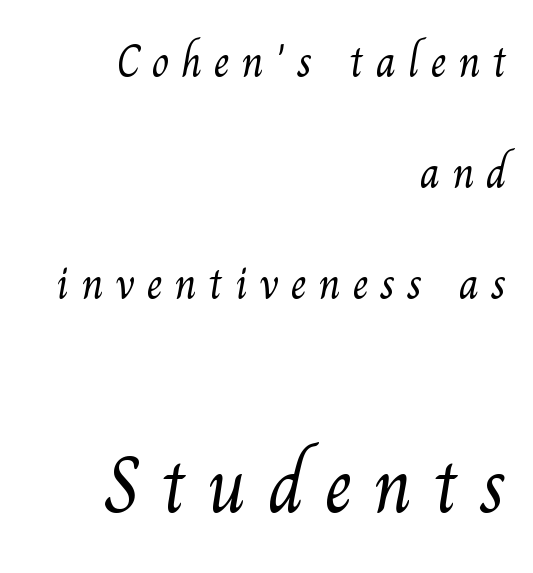
The image shows 79 px light serif type; set right-aligned, loose line spacing (2.47x), unusually wide letter spacing (+0.26 em), not underlined; the second (bottom) block is 1.76x larger; medium stroke contrast and a small x-height.
